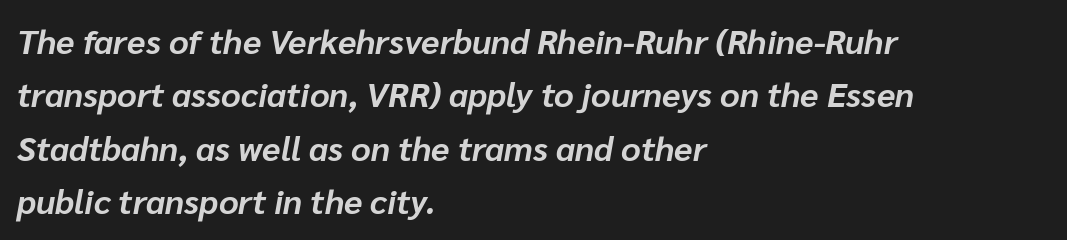
The image shows 34 px bold type, italic (leaning right); set left-aligned, normal line spacing (1.57x), normal letter spacing, not underlined; low stroke contrast and a medium x-height.
